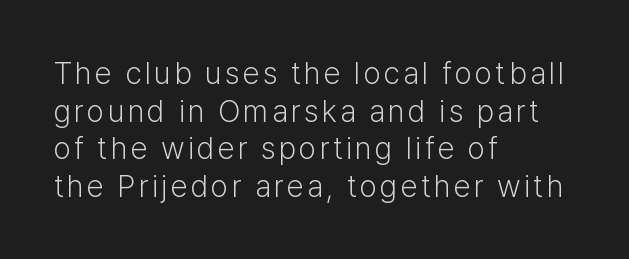
Here the designer chose a conventional face with non-uniform glyph widths. Line beginnings align vertically; line endings do not. Words float on clear page, feet unadorned. Posture: straight, roman, zero tilt. Each letter's strokes conclude bluntly, with no projecting serifs.
